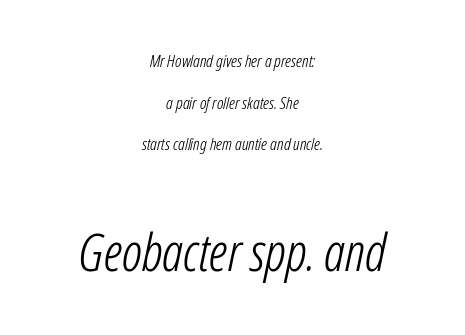
{"italic": "yes", "lean": "right", "slant_degrees": 12, "bold": "no", "weight": "light", "width": "condensed", "stroke_contrast": "low", "x_height": "medium", "monospaced": "no", "underline": "no", "align": "center", "line_spacing": "loose", "line_spacing_ratio": 2.45, "letter_spacing": "normal", "letter_spacing_em": 0.0, "larger_block": "second", "size_ratio": 3.06, "glyph_px": 52}
